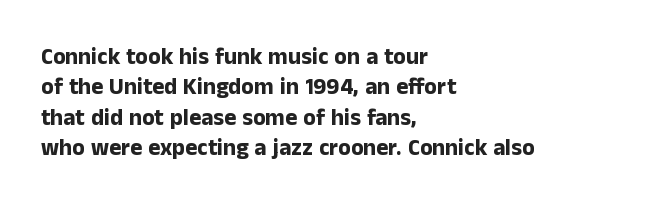
Each word holds together tightly as a unit, with standard inter-letter gaps. Typeset ragged right — the left edge is the straight one. Has an underline been added? It has not. The passage shown stacks its lines at a standard gap. A typesetter would mark this as roman, not italic. The passage shown is emphatically bold.
